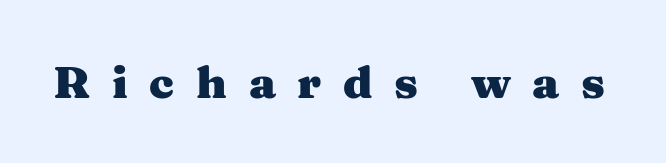
{"serif": "yes", "italic": "no", "bold": "yes", "weight": "heavy", "width": "wide", "stroke_contrast": "medium", "x_height": "medium", "monospaced": "no", "underline": "no", "letter_spacing": "wide", "letter_spacing_em": 0.48, "glyph_px": 45}
